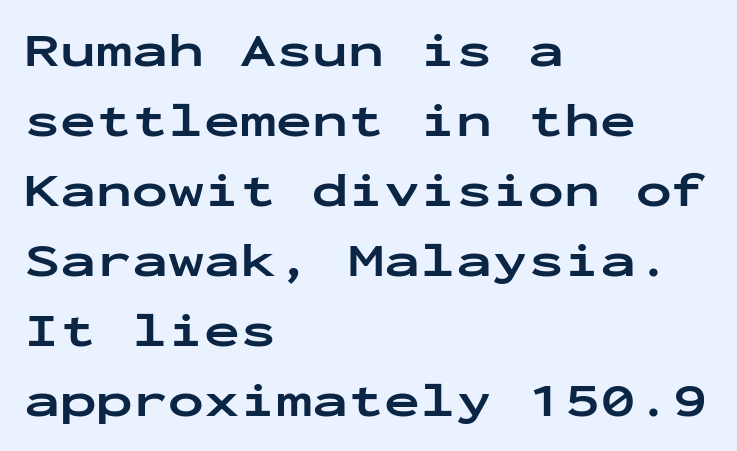
{"serif": "no", "italic": "no", "bold": "yes", "weight": "bold", "width": "wide", "stroke_contrast": "low", "x_height": "medium", "monospaced": "yes", "underline": "no", "align": "left", "line_spacing": "normal", "line_spacing_ratio": 1.46, "letter_spacing": "normal", "letter_spacing_em": 0.0, "glyph_px": 48}
